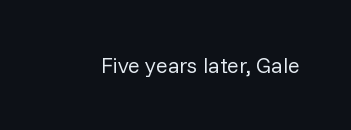
The image shows 22 px text type, upright; set normal letter spacing, not underlined.
